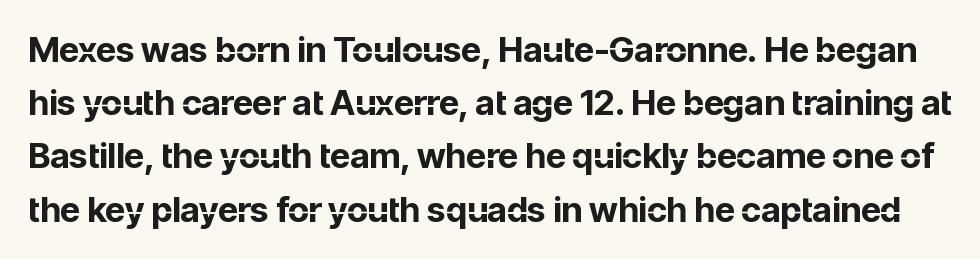
The image shows 35 px bold sans-serif type, upright; set normal line spacing (1.52x), normal letter spacing, not underlined; low stroke contrast and a medium x-height.
